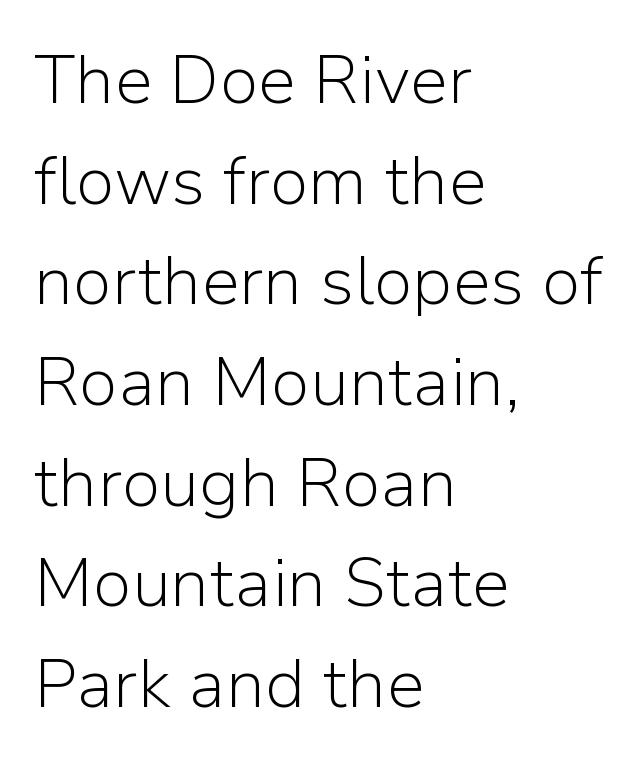
{"serif": "no", "italic": "no", "bold": "no", "weight": "light", "width": "normal", "stroke_contrast": "low", "x_height": "medium", "monospaced": "no", "underline": "no", "align": "left", "line_spacing": "normal", "line_spacing_ratio": 1.48, "letter_spacing": "normal", "letter_spacing_em": 0.0, "glyph_px": 68}
